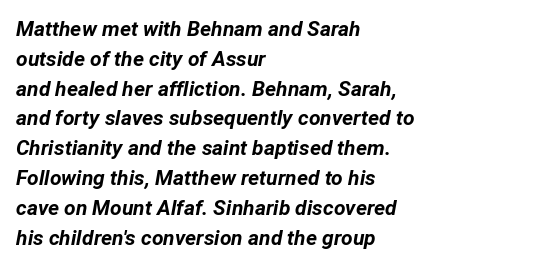
{"italic": "yes", "lean": "right", "slant_degrees": 12, "bold": "yes", "underline": "no", "align": "left", "line_spacing": "normal", "line_spacing_ratio": 1.42, "letter_spacing": "normal", "letter_spacing_em": 0.0, "glyph_px": 21}
